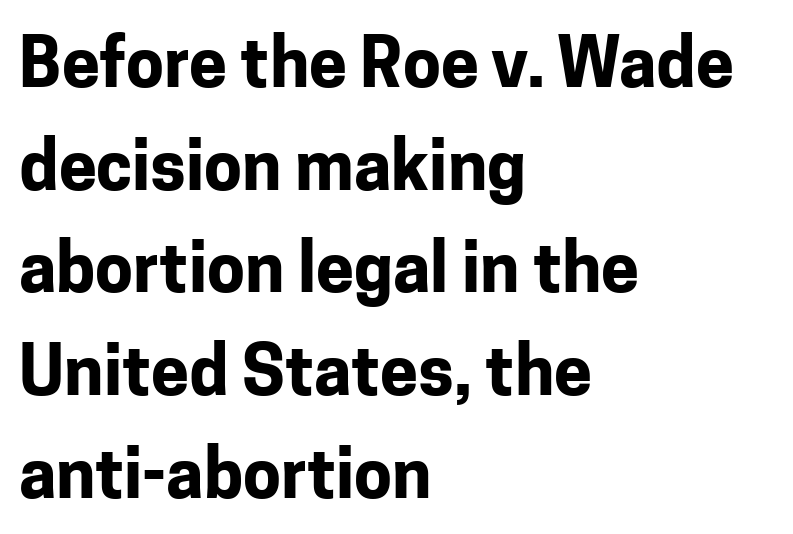
If you drew a line through each stem, it would be perfectly vertical. Descenders are the only things crossing below the line. Short note: letters normally spaced. The strokes are fattened all the way to bold.
